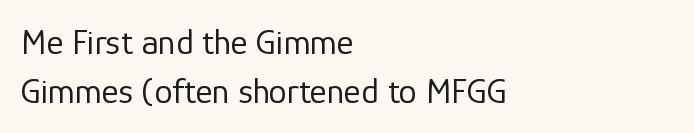
Summary of weight: not heavy and not bold. The passage shown has conventional tracking throughout. Short and long lines alike share a common starting point at left. Type style note: lacks serifs. The rendering uses natural spacing where letterforms have individual widths. The typography opts for an upright posture over an oblique one.
